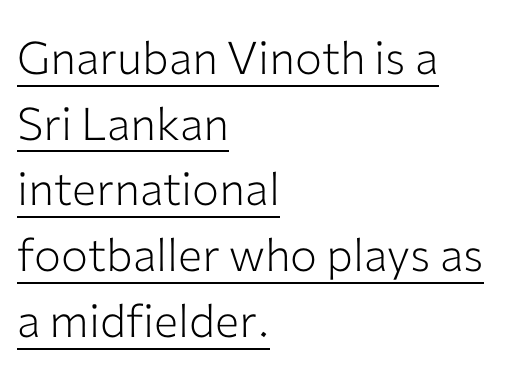
The image shows 45 px light sans-serif type, upright; set left-aligned, normal line spacing (1.46x), normal letter spacing, underlined; low stroke contrast and a medium x-height.
